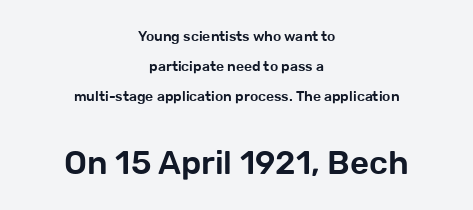
{"serif": "no", "italic": "no", "width": "normal", "stroke_contrast": "low", "x_height": "medium", "monospaced": "no", "underline": "no", "align": "center", "line_spacing": "loose", "line_spacing_ratio": 2.13, "letter_spacing": "normal", "letter_spacing_em": 0.0, "larger_block": "second", "size_ratio": 2.36, "glyph_px": 33}
